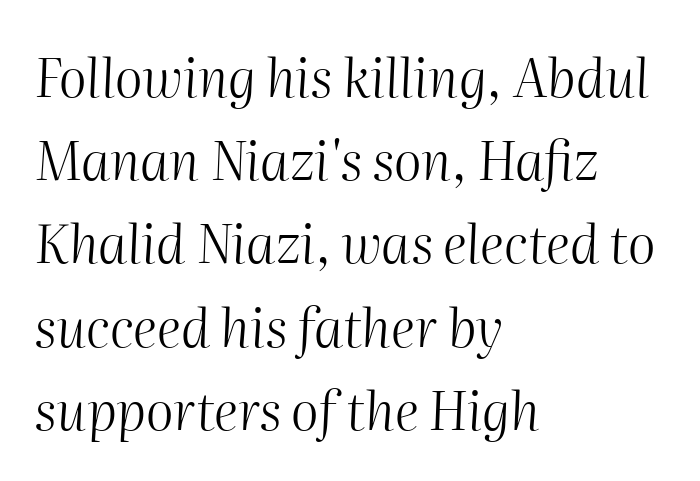
The image shows 53 px light type, italic (leaning right); set left-aligned, normal line spacing (1.57x), normal letter spacing, not underlined; medium stroke contrast and a medium x-height.
